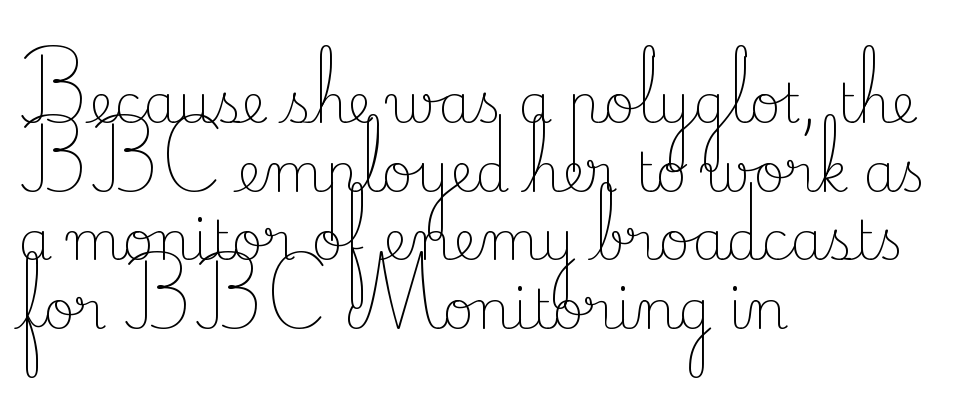
Varying glyph widths throughout — classic text-font behaviour. Is the stroke heavy? The answer is a plain regular-or-lighter. What kind of face is this? One with serifs. The letters stand straight up with perfectly vertical stems. Vertical spacing — default.
